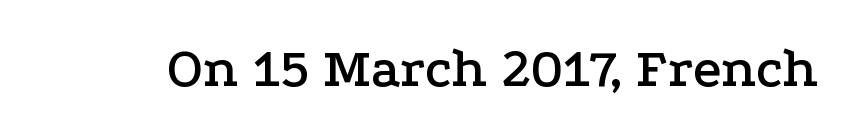
Q: Is the text italic (slanted)? A: No, it is upright.
Q: Is the typeface a serif or a sans-serif typeface? A: Serif.
Q: Is the text underlined? A: No.
Q: Is the spacing between letters normal or unusually wide? A: Normal.
Q: Width (condensed, normal, or wide)? A: Wide.
Q: Stroke contrast? A: Low.
Q: x-height? A: Medium.
Q: Monospaced? A: No.
